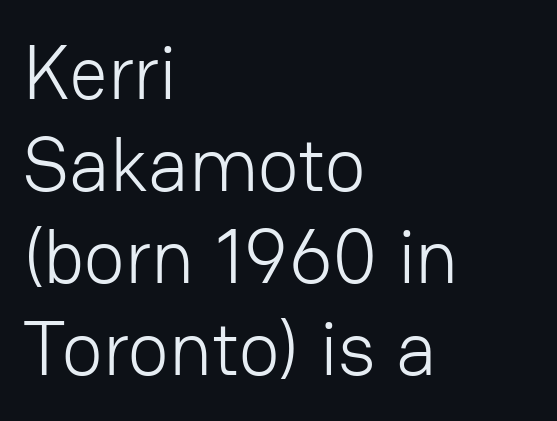
{"serif": "no", "italic": "no", "bold": "no", "weight": "light", "width": "normal", "stroke_contrast": "low", "x_height": "medium", "monospaced": "no", "underline": "no", "align": "left", "line_spacing_ratio": 1.21, "letter_spacing": "normal", "letter_spacing_em": 0.0, "glyph_px": 76}
